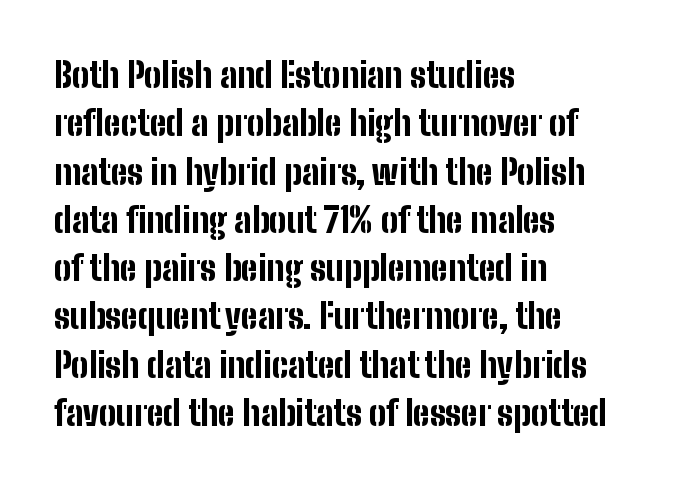
The axis of the letterforms is exactly vertical. These lines are rendered in a variable-pitch font. This sample is left-justified, so line endings fall wherever the words run out. Each row of text sits above clean, open space. No extra tracking has been applied to these lines.
